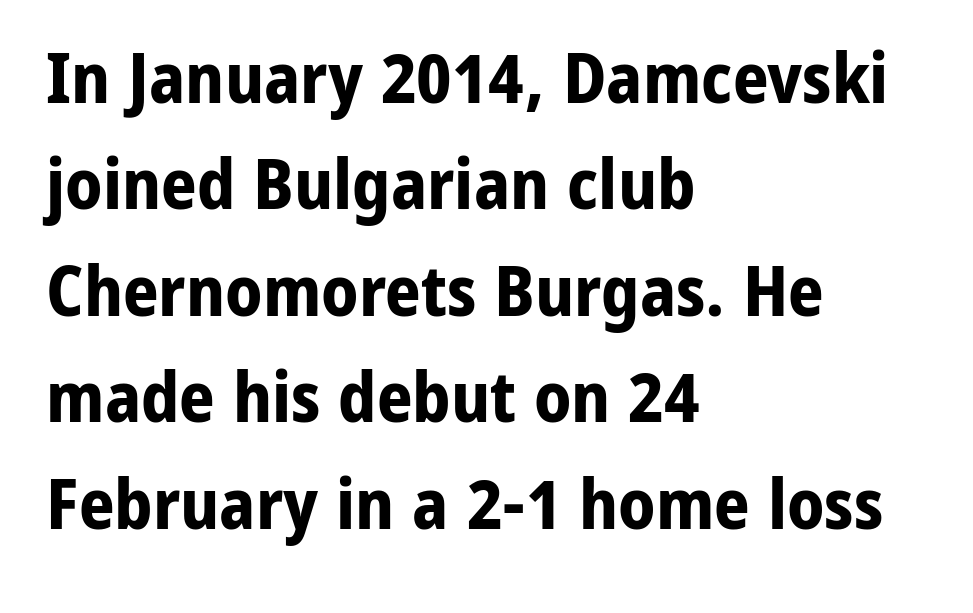
Here the designer chose a conventional face with non-uniform glyph widths. The face used here is a sans, in the tradition of grotesques and geometrics. Rendered with straight, roman letterforms. Default kerning and tracking; the words read as compact shapes. Layout note: lines flush left. Type without underlining.
